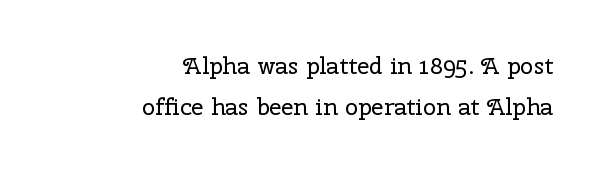
{"italic": "no", "bold": "no", "underline": "no", "align": "right", "line_spacing": "normal", "line_spacing_ratio": 1.7, "letter_spacing": "normal", "letter_spacing_em": 0.0, "glyph_px": 24}
